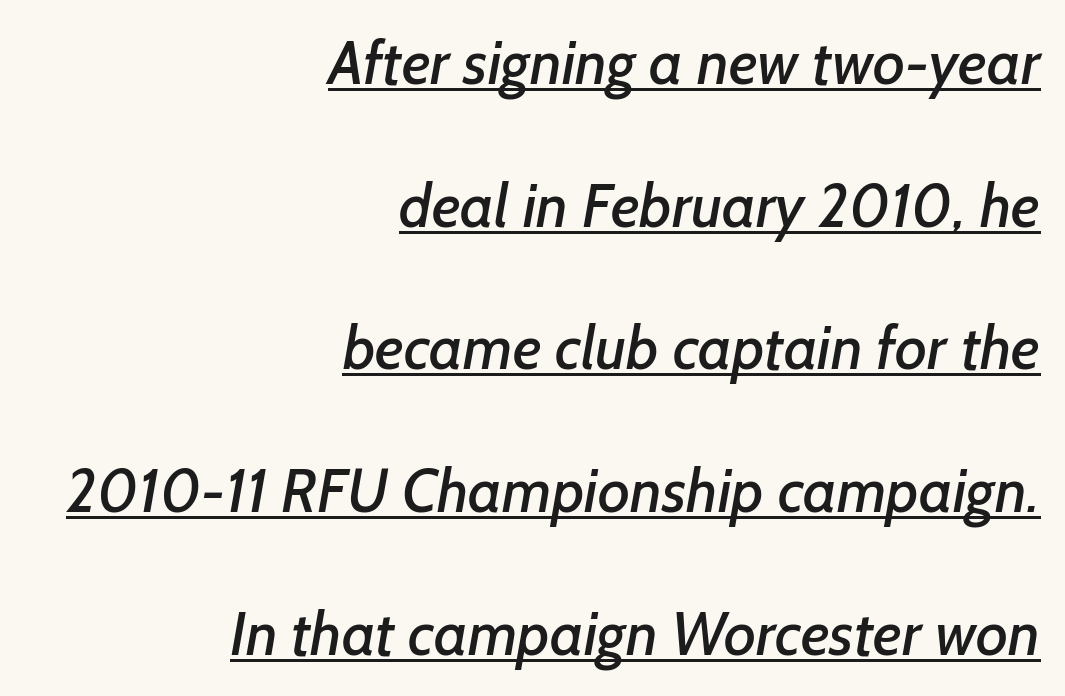
The image shows 61 px sans-serif type; set right-aligned, loose line spacing (2.34x), normal letter spacing, underlined; low stroke contrast and a medium x-height.
